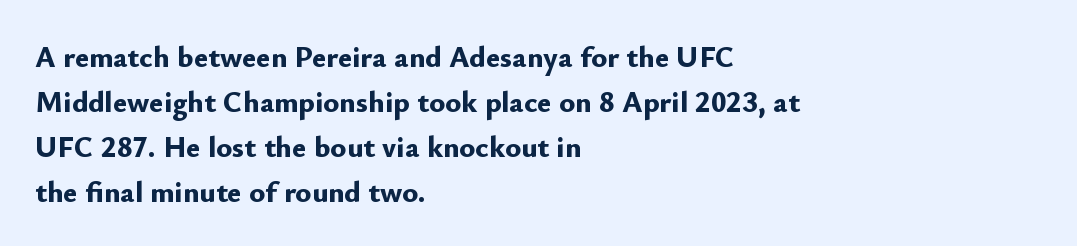
Varying glyph widths throughout — classic text-font behaviour. Honestly, there is no underline to notice here at all. Notice how descenders clear the ascenders below comfortably — that's standard leading. The font family rendered here belongs to the sans-serif group. This is the regular roman posture of the typeface.
